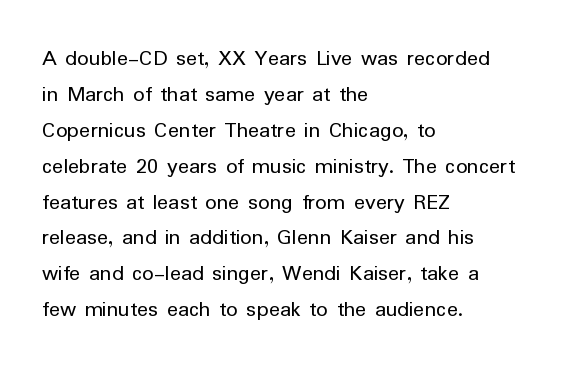
{"italic": "no", "bold": "no", "underline": "no", "align": "left", "line_spacing": "normal", "line_spacing_ratio": 1.56, "letter_spacing": "normal", "letter_spacing_em": 0.0, "glyph_px": 23}
